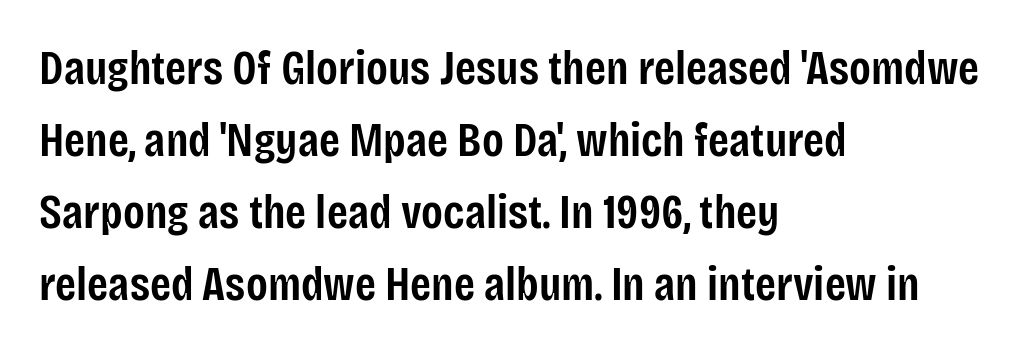
Q: Is the text bold? A: Semi-bold.
Q: Is the text italic (slanted)? A: No, it is upright.
Q: Is the typeface a serif or a sans-serif typeface? A: Sans-serif.
Q: Is the text underlined? A: No.
Q: How is the paragraph aligned? A: Left-aligned.
Q: Is the spacing between letters normal or unusually wide? A: Normal.
Q: Is the spacing between lines tight, normal or loose? A: Normal.
Q: Width (condensed, normal, or wide)? A: Condensed.
Q: Stroke contrast? A: Low.
Q: x-height? A: Large.
Q: Monospaced? A: No.
